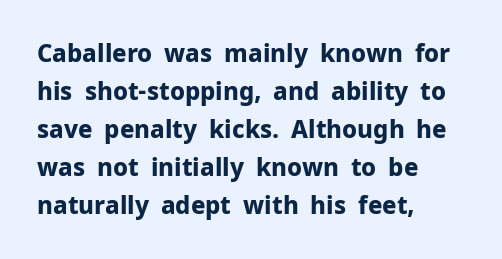
{"italic": "no", "bold": "yes", "underline": "no", "align": "left", "line_spacing": "normal", "line_spacing_ratio": 1.58, "letter_spacing": "normal", "letter_spacing_em": 0.0, "glyph_px": 24}
